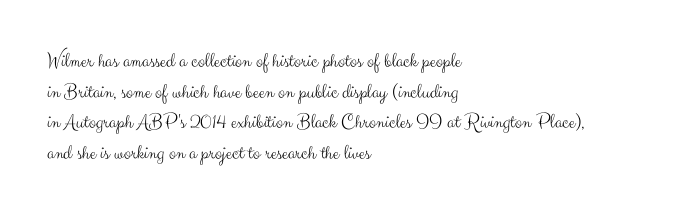
{"bold": "no", "underline": "no", "align": "left", "line_spacing": "normal", "line_spacing_ratio": 1.46, "letter_spacing": "normal", "letter_spacing_em": 0.0, "glyph_px": 21}
